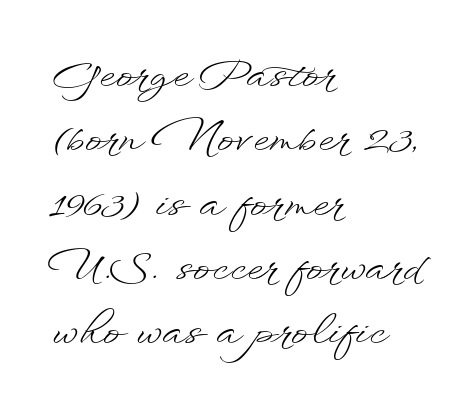
{"bold": "no", "weight": "light", "width": "wide", "stroke_contrast": "low", "x_height": "small", "monospaced": "no", "underline": "no", "align": "left", "line_spacing": "normal", "line_spacing_ratio": 1.57, "letter_spacing": "normal", "letter_spacing_em": 0.0, "glyph_px": 41}
